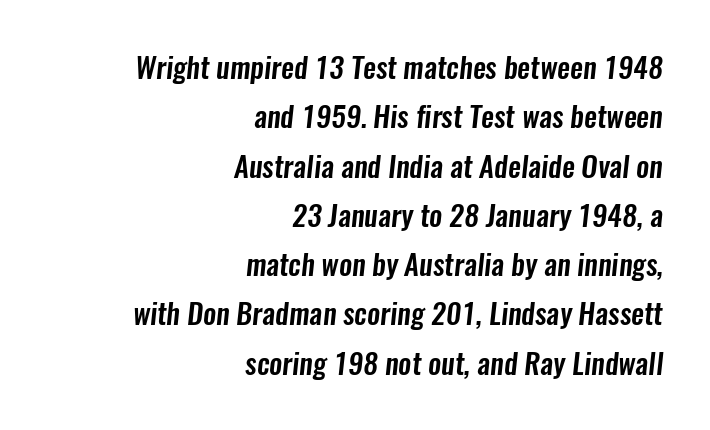
Students, note that the glyphs here touch the page at normal intervals. Horizontal alignment here is rightward, an uncommon choice for prose. The block of text has a typical density, with ordinary space between rows. Observe the absence of serifs on each vertical stroke in this sample. Only glyphs here, with clear space below each row.
